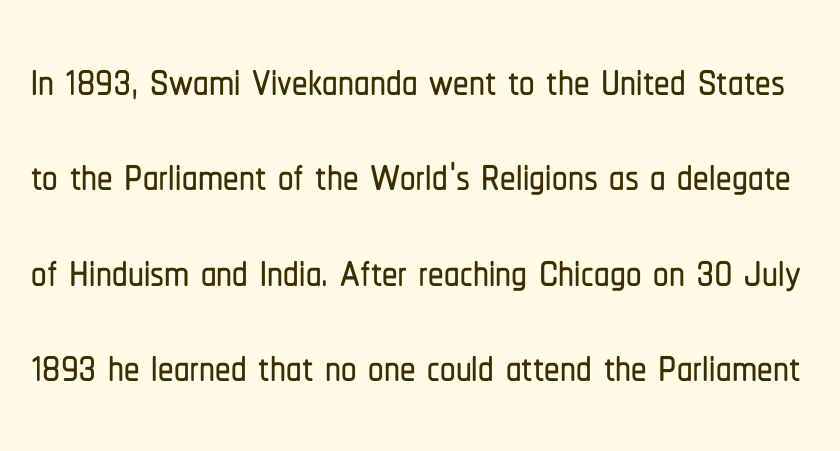
The image shows 62 px condensed sans-serif type, upright; set normal line spacing (1.54x), normal letter spacing, not underlined; low stroke contrast and a medium x-height.
